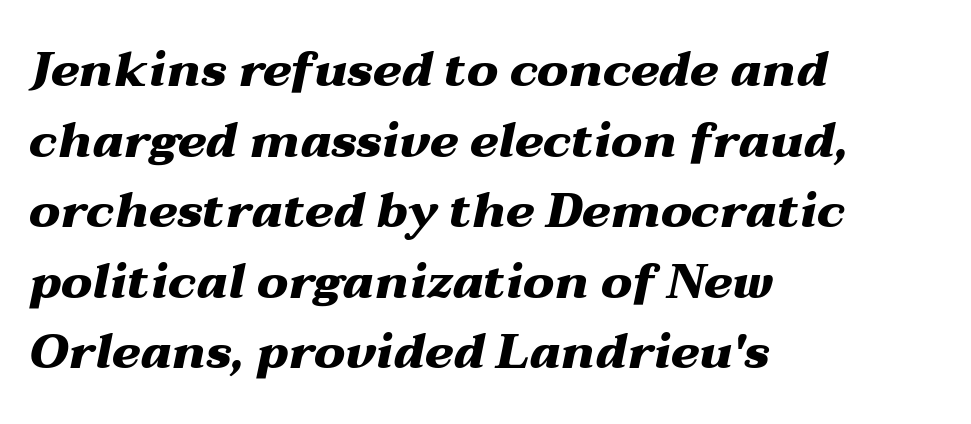
Q: Is the text bold? A: Yes.
Q: Is the text italic (slanted)? A: Yes, it leans right by about 12 degrees.
Q: Is the text underlined? A: No.
Q: How is the paragraph aligned? A: Left-aligned.
Q: Is the spacing between letters normal or unusually wide? A: Normal.
Q: Is the spacing between lines tight, normal or loose? A: Normal.
Q: Width (condensed, normal, or wide)? A: Wide.
Q: Stroke contrast? A: Medium.
Q: x-height? A: Medium.
Q: Monospaced? A: No.
